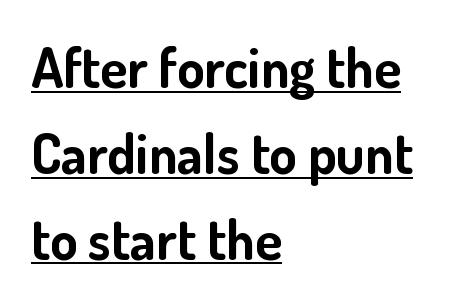
The image shows 55 px bold sans-serif type, upright; set left-aligned, normal line spacing (1.56x), normal letter spacing, underlined; low stroke contrast and a small x-height.
